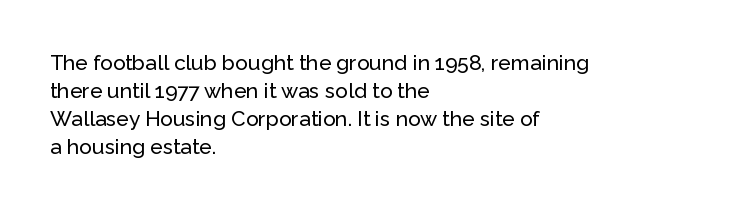
If you measured baseline to baseline, you'd find a middling distance. Descenders are the only things crossing below the line. The lines in this sample share a left origin and differ only in where they stop. Letter spacing: default. Quick note: not italic, upright.
